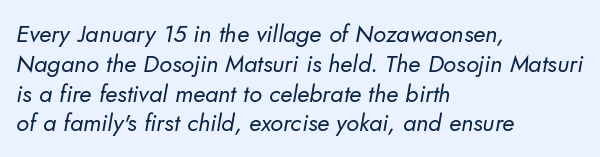
The image shows 24 px text type; set left-aligned, line spacing 1.24x, normal letter spacing, not underlined.
